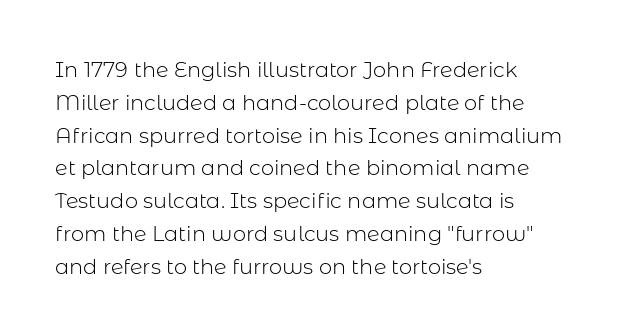
Upright lettering throughout. The rows are spaced the way most documents space them. These lines stack with their left ends in a neat column. The space beneath each line is pristine and unruled. This sample uses plain, unmodified letter spacing. Stem width sits at or under what a default text font uses.
